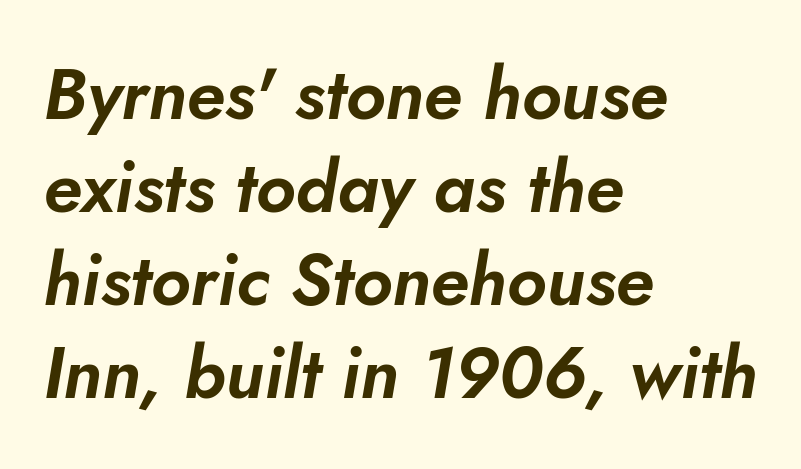
The image shows 71 px text type, italic (leaning right); set left-aligned, normal line spacing (1.31x), normal letter spacing, not underlined; low stroke contrast and a small x-height.
